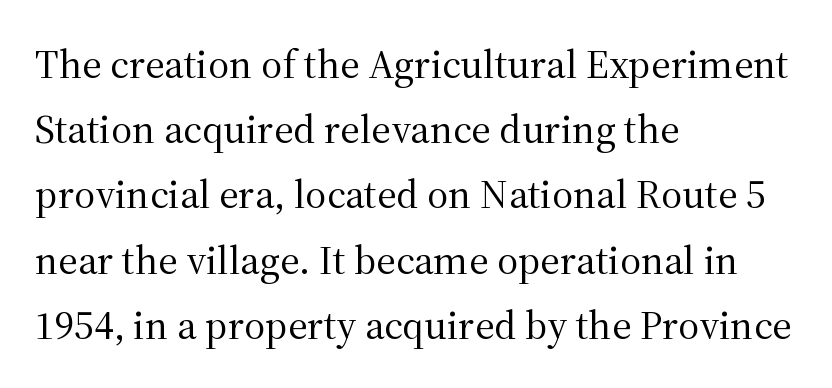
Q: Is the text bold? A: No.
Q: Is the text italic (slanted)? A: No, it is upright.
Q: Is the typeface a serif or a sans-serif typeface? A: Serif.
Q: Is the text underlined? A: No.
Q: How is the paragraph aligned? A: Left-aligned.
Q: Is the spacing between letters normal or unusually wide? A: Normal.
Q: Is the spacing between lines tight, normal or loose? A: Normal.
Q: Width (condensed, normal, or wide)? A: Normal.
Q: Stroke contrast? A: Medium.
Q: x-height? A: Medium.
Q: Monospaced? A: No.
